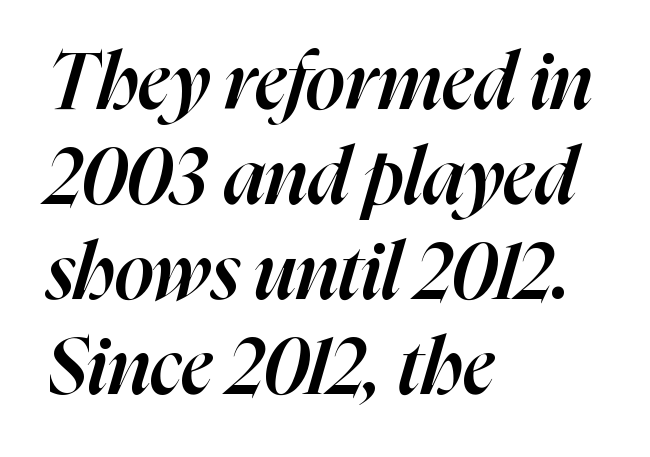
{"italic": "yes", "lean": "right", "slant_degrees": 16, "bold": "semi", "weight": "semibold", "width": "normal", "stroke_contrast": "high", "x_height": "medium", "monospaced": "no", "underline": "no", "align": "left", "line_spacing_ratio": 1.22, "letter_spacing": "normal", "letter_spacing_em": 0.0, "glyph_px": 78}
